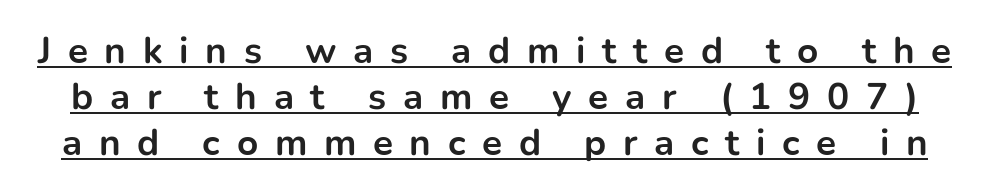
The lines sit at an ordinary, default distance from one another. Weight check: bold — yes, fully. Observe the absence of serifs on each vertical stroke in this sample. This sample has the flowing, uneven cadence of proportional lettering. In terms of letterspacing, this is a distinctly airy, spread setting. It's the straight-up-and-down kind of type.
